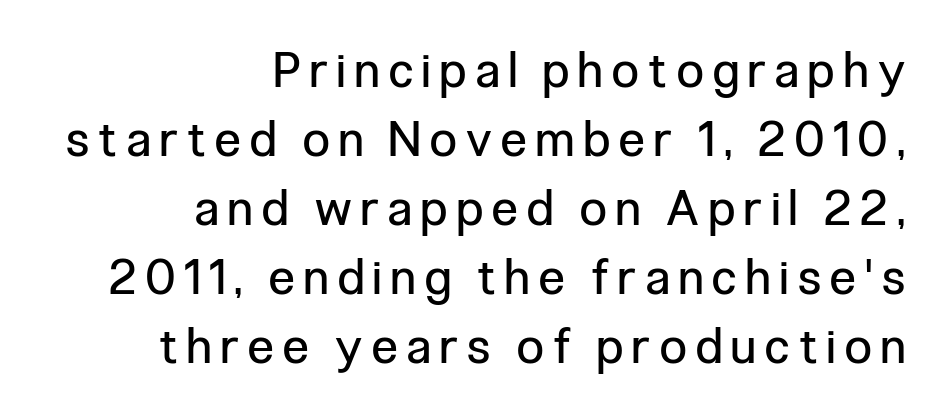
How would I describe the line gaps? Plain and ordinary. The string is rendered with underlining switched off. Here the designer chose a conventional face with non-uniform glyph widths. The ragged edge is on the left, which tells us the setting is flush right. The type family on display is of the sans-serif kind.
